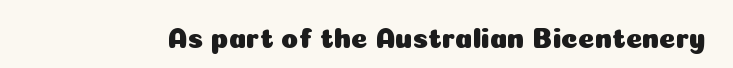
Tracking here is standard; glyphs follow each other at the usual distance. You can tell it's not italic because the verticals are truly vertical. Typographically, this falls in the sans-serif category. The letters advance in unequal steps, a hallmark of proportional type. No word sits above an underline.
